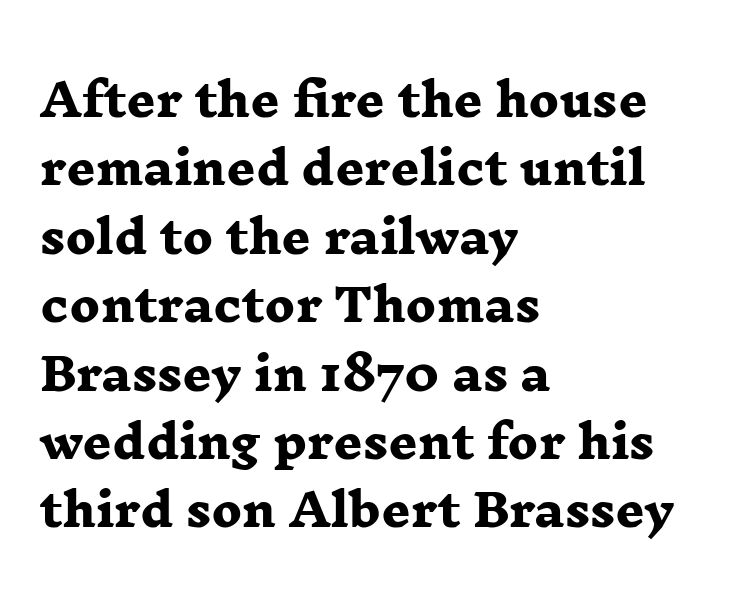
{"serif": "yes", "bold": "yes", "weight": "heavy", "width": "wide", "stroke_contrast": "low", "x_height": "medium", "monospaced": "no", "underline": "no", "align": "left", "line_spacing": "normal", "line_spacing_ratio": 1.52, "letter_spacing": "normal", "letter_spacing_em": 0.0, "glyph_px": 45}
